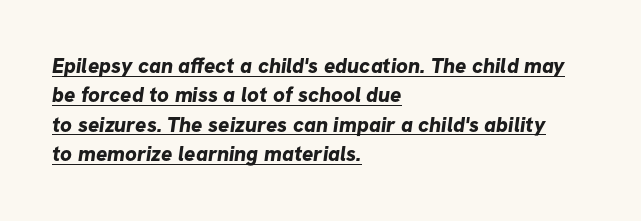
Here the glyphs are tracked normally, forming tight word shapes. The sample has been set heavy, in full bold. Glance below the letters and you will spot a drawn line. Every row of glyphs begins at an identical x-position on the left. Rows of type keep a routine distance in the vertical direction.
